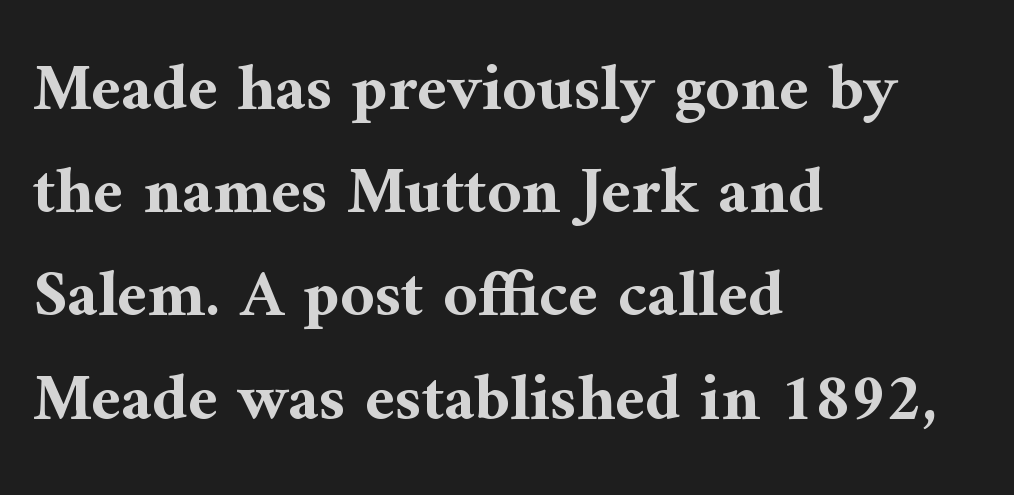
The image shows 67 px bold serif type, upright; set left-aligned, normal line spacing (1.54x), normal letter spacing, not underlined; medium stroke contrast and a medium x-height.
